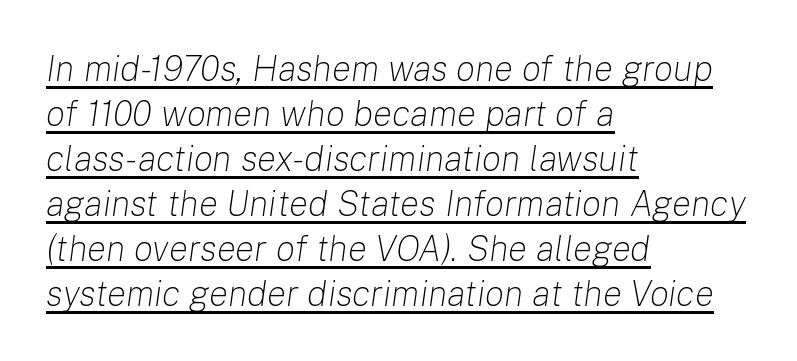
The image shows 36 px light type, italic (leaning right); set left-aligned, normal line spacing (1.25x), normal letter spacing, underlined; low stroke contrast and a medium x-height.
